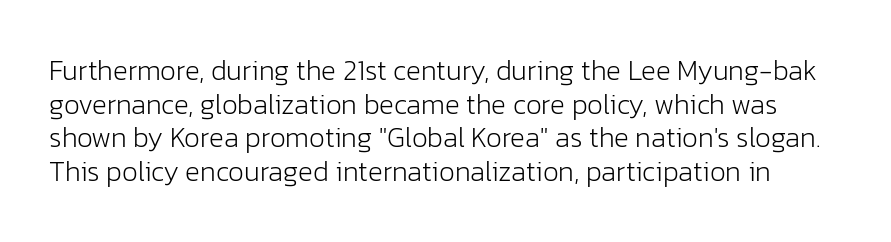
{"serif": "no", "italic": "no", "bold": "no", "weight": "light", "width": "normal", "stroke_contrast": "low", "x_height": "medium", "monospaced": "no", "underline": "no", "line_spacing_ratio": 1.2, "letter_spacing": "normal", "letter_spacing_em": 0.0, "glyph_px": 28}
